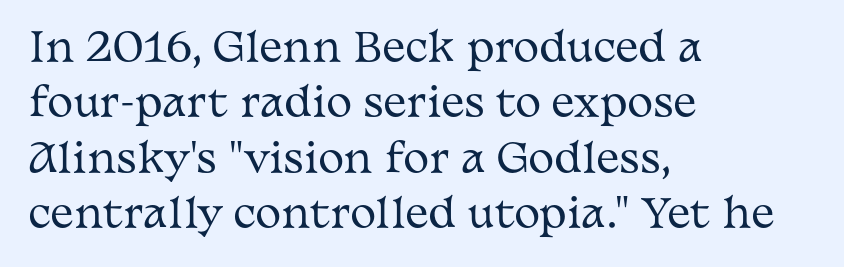
The image shows 39 px regular-weight, wide serif type, upright; set left-aligned, normal line spacing (1.42x), normal letter spacing, not underlined; medium stroke contrast and a medium x-height.
